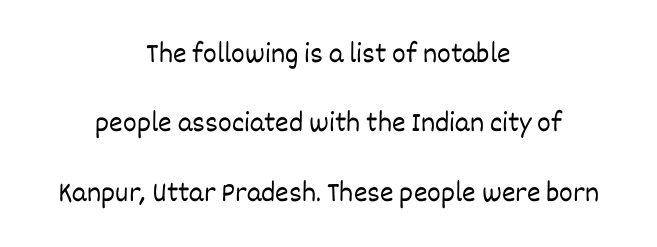
Weight: regular or lighter. Each word holds together tightly as a unit, with standard inter-letter gaps. The block of text is sparse from top to bottom, with ample space between rows. The face used here is proportionally spaced, like ordinary book or web type. Is there any slant? The stems are plumb.
